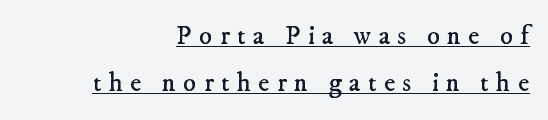
{"bold": "no", "underline": "yes", "align": "right", "line_spacing_ratio": 1.74, "letter_spacing": "wide", "letter_spacing_em": 0.27, "glyph_px": 27}
